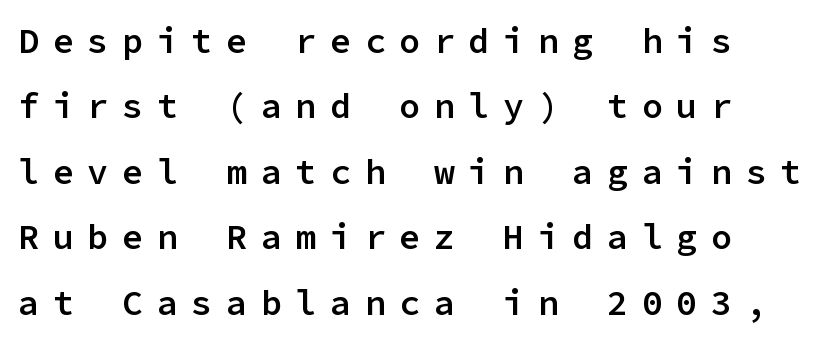
The image shows 35 px semibold sans-serif type, upright, monospaced; set line spacing 1.87x, unusually wide letter spacing (+0.39 em), not underlined; low stroke contrast and a medium x-height.
